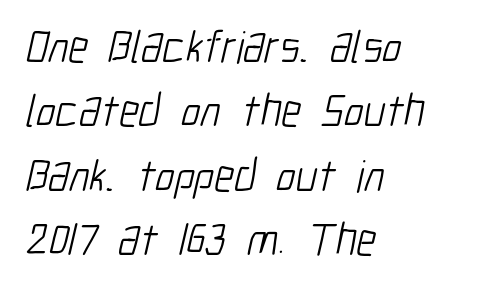
The image shows 46 px light, condensed sans-serif type; set left-aligned, normal line spacing (1.4x), normal letter spacing, not underlined; low stroke contrast and a medium x-height.
